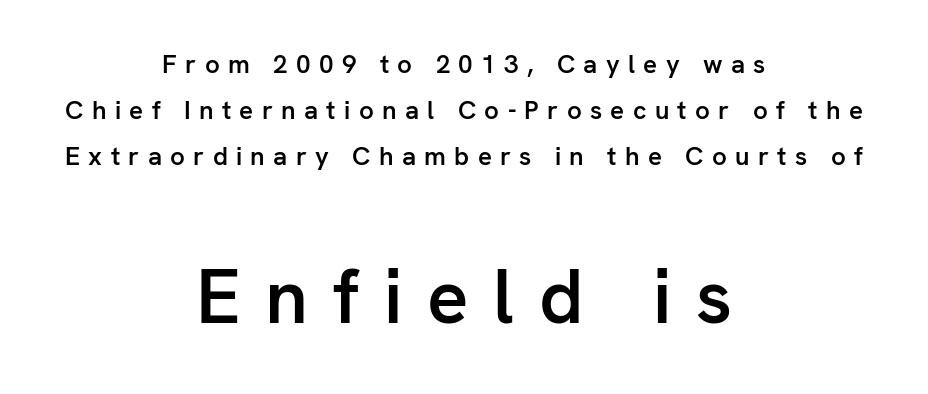
{"serif": "no", "italic": "no", "bold": "semi", "weight": "semibold", "width": "normal", "stroke_contrast": "low", "x_height": "medium", "monospaced": "no", "underline": "no", "align": "center", "line_spacing_ratio": 1.76, "letter_spacing": "wide", "letter_spacing_em": 0.32, "larger_block": "second", "size_ratio": 2.96, "glyph_px": 77}
